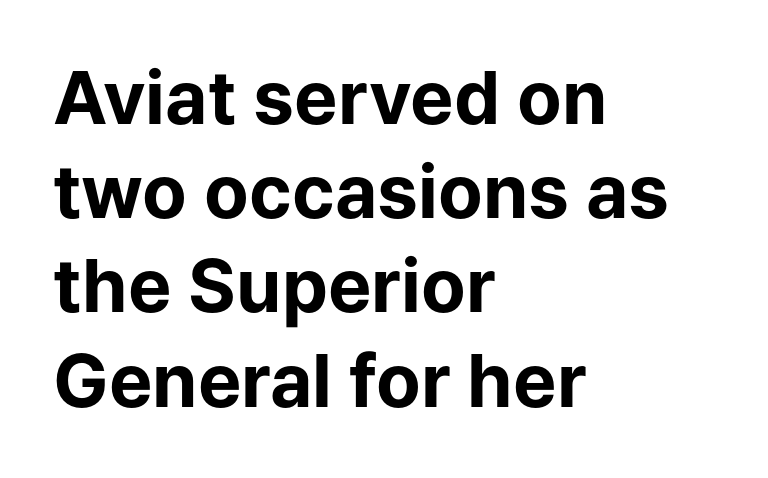
{"serif": "no", "italic": "no", "bold": "yes", "weight": "bold", "width": "normal", "stroke_contrast": "low", "x_height": "medium", "monospaced": "no", "underline": "no", "align": "left", "line_spacing": "normal", "line_spacing_ratio": 1.29, "letter_spacing": "normal", "letter_spacing_em": 0.0, "glyph_px": 73}
